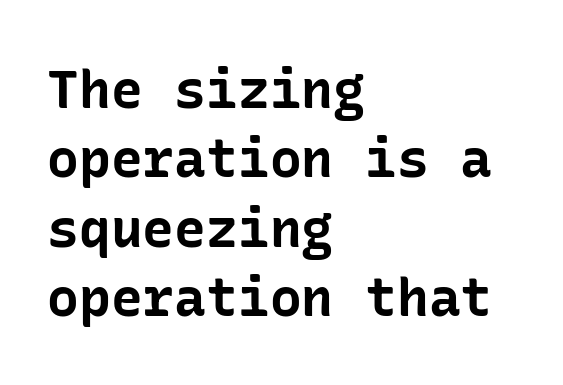
{"serif": "no", "italic": "no", "bold": "yes", "weight": "bold", "width": "normal", "stroke_contrast": "low", "x_height": "medium", "underline": "no", "align": "left", "line_spacing": "normal", "line_spacing_ratio": 1.31, "letter_spacing": "normal", "letter_spacing_em": 0.0, "glyph_px": 53}
